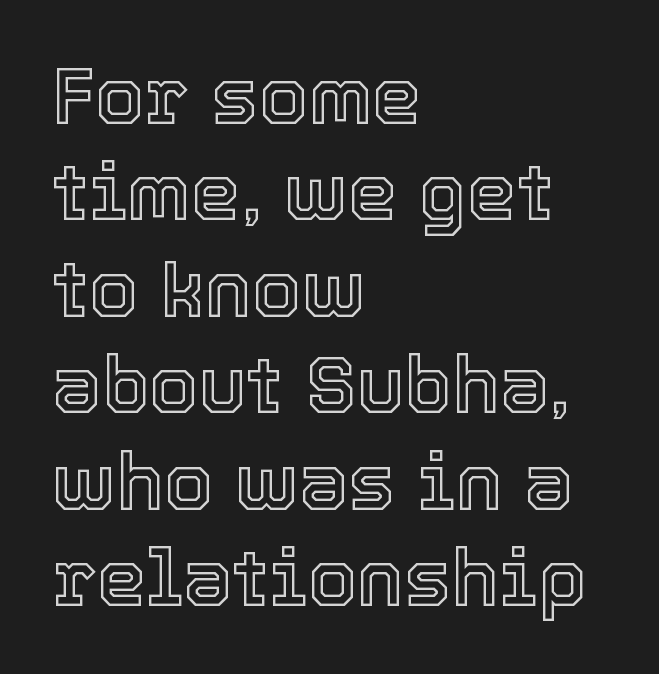
Horizontally, the lines are justified to the leading edge only. The type is set solid horizontally, with unmodified tracking. Is there any slant? The stems are plumb. Note the varied advance widths — an 'i' is clearly narrower than an 'm'. Lines of text with bare space underneath.
